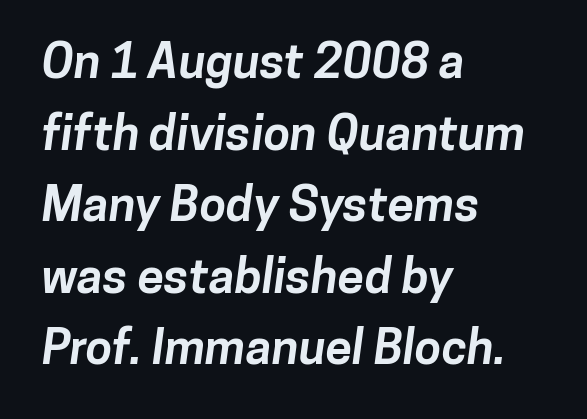
Q: Is the text bold? A: Yes.
Q: Is the typeface a serif or a sans-serif typeface? A: Sans-serif.
Q: Is the text underlined? A: No.
Q: How is the paragraph aligned? A: Left-aligned.
Q: Is the spacing between letters normal or unusually wide? A: Normal.
Q: Is the spacing between lines tight, normal or loose? A: Normal.
Q: Width (condensed, normal, or wide)? A: Normal.
Q: Stroke contrast? A: Low.
Q: x-height? A: Medium.
Q: Monospaced? A: No.
